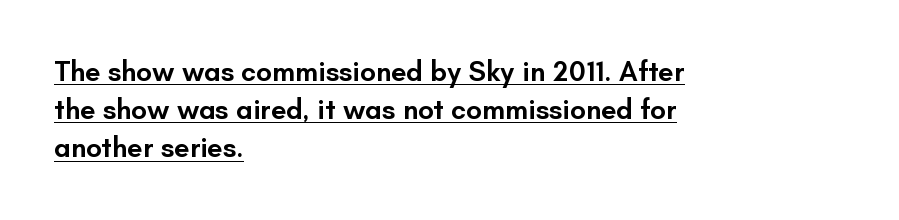
{"serif": "no", "italic": "no", "bold": "semi", "weight": "semibold", "width": "normal", "stroke_contrast": "low", "x_height": "small", "monospaced": "no", "underline": "yes", "align": "left", "line_spacing": "normal", "line_spacing_ratio": 1.36, "letter_spacing": "normal", "letter_spacing_em": 0.0, "glyph_px": 28}
